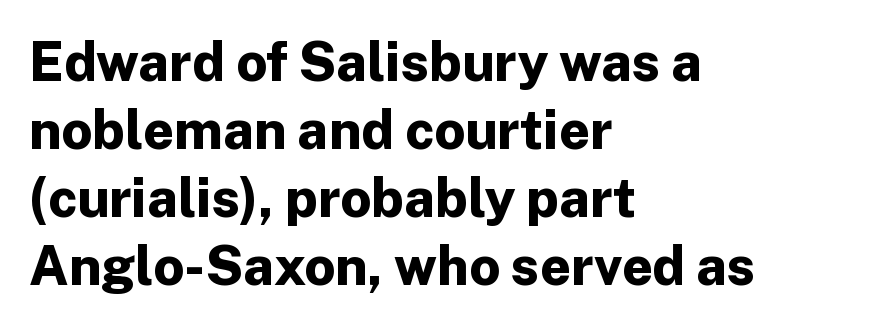
{"serif": "no", "italic": "no", "bold": "yes", "weight": "bold", "width": "normal", "stroke_contrast": "low", "x_height": "medium", "monospaced": "no", "underline": "no", "align": "left", "line_spacing": "normal", "line_spacing_ratio": 1.26, "letter_spacing": "normal", "letter_spacing_em": 0.0, "glyph_px": 54}
